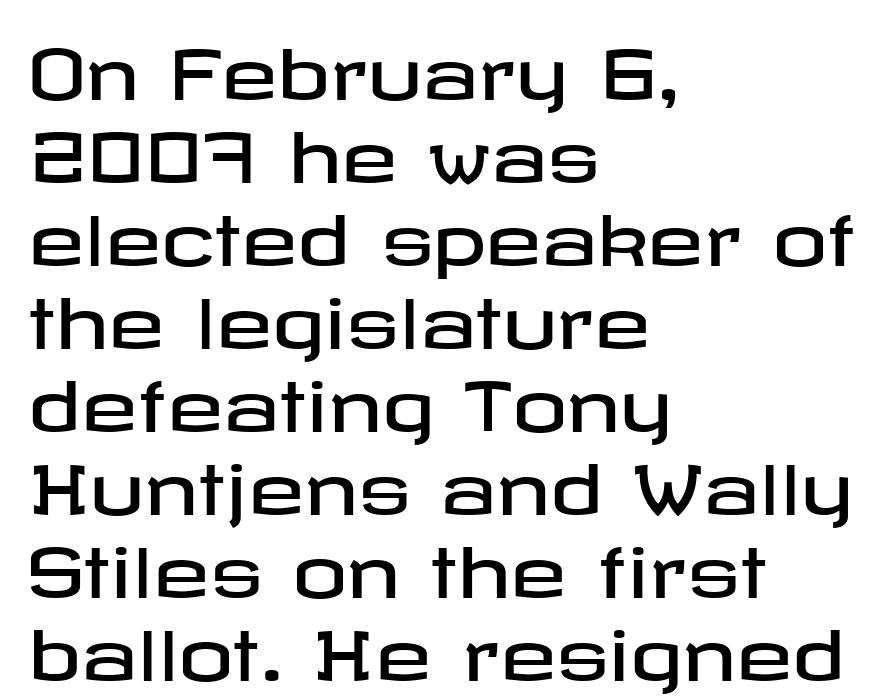
{"serif": "no", "italic": "no", "width": "wide", "stroke_contrast": "low", "x_height": "medium", "underline": "no", "align": "left", "line_spacing_ratio": 1.22, "letter_spacing": "normal", "letter_spacing_em": 0.0, "glyph_px": 68}
